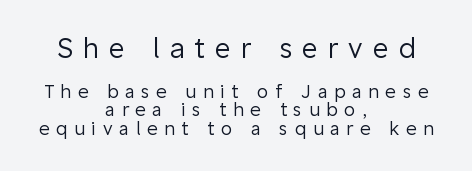
The image shows 27 px text type, upright; set centered, tight line spacing (1.02x), unusually wide letter spacing (+0.38 em), not underlined; the first (top) block is 1.5x larger.
